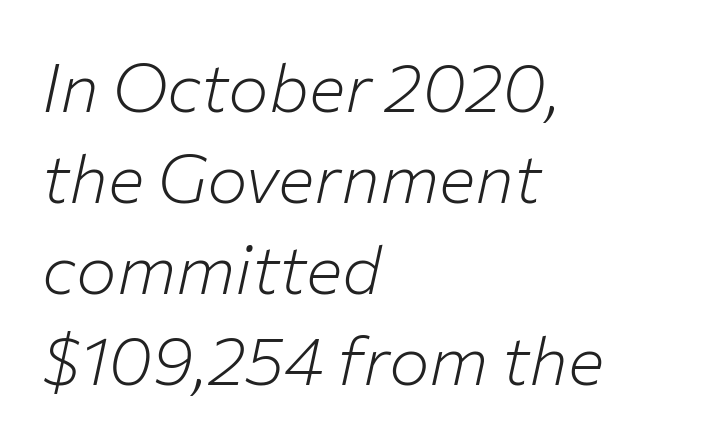
{"italic": "yes", "lean": "right", "slant_degrees": 12, "bold": "no", "weight": "light", "width": "normal", "stroke_contrast": "low", "x_height": "medium", "monospaced": "no", "underline": "no", "align": "left", "line_spacing": "normal", "line_spacing_ratio": 1.34, "letter_spacing": "normal", "letter_spacing_em": 0.0, "glyph_px": 68}
